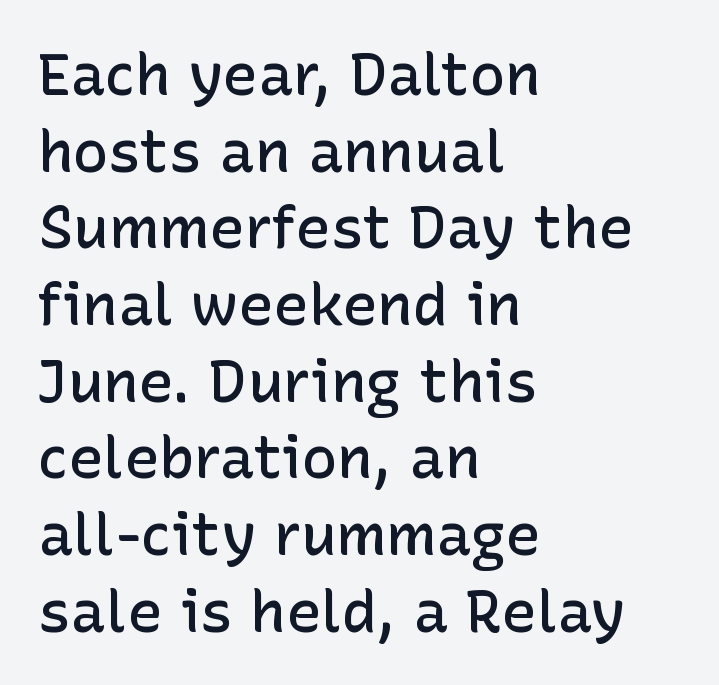
The lettering holds an erect, upright posture throughout. These lines stack with their left ends in a neat column. This sample uses a sans-serif face. Underline: absent. Evenly set lines give the paragraph a standard silhouette. This rendering leaves character spacing at its baseline value.
